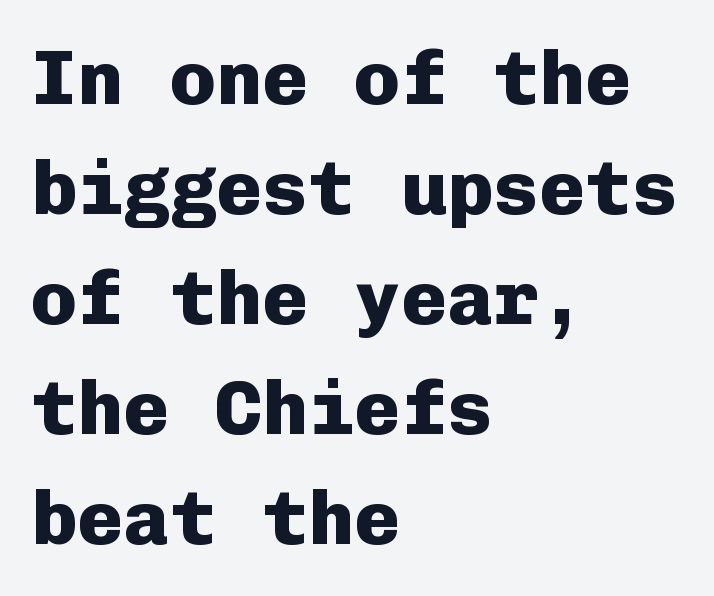
Q: Is the text bold? A: Yes.
Q: Is the text italic (slanted)? A: No, it is upright.
Q: Is the typeface a serif or a sans-serif typeface? A: Sans-serif.
Q: Is the text underlined? A: No.
Q: How is the paragraph aligned? A: Left-aligned.
Q: Is the spacing between letters normal or unusually wide? A: Normal.
Q: Is the spacing between lines tight, normal or loose? A: Normal.
Q: Width (condensed, normal, or wide)? A: Normal.
Q: Stroke contrast? A: Low.
Q: x-height? A: Medium.
Q: Monospaced? A: Yes.
